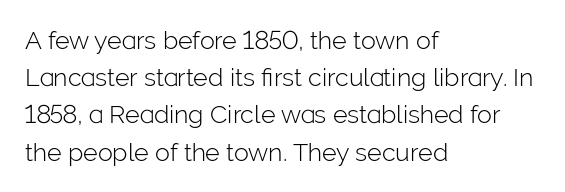
Each new line begins a customary step beneath the previous one. In CSS terms this would be text-align: left. Every character sits straight up, as roman type does. Inter-character spacing is left at the font's built-in metrics.
